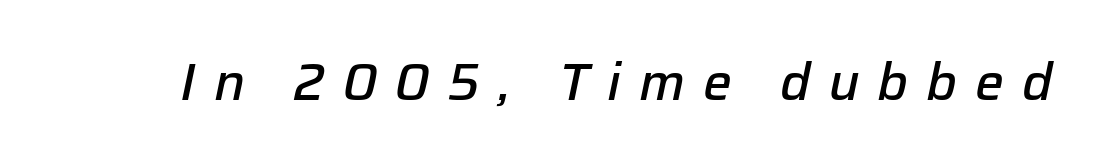
Q: Is the text bold? A: Semi-bold.
Q: Is the text italic (slanted)? A: Yes, it leans right by about 12 degrees.
Q: Is the text underlined? A: No.
Q: Is the spacing between letters normal or unusually wide? A: Unusually wide.
Q: Width (condensed, normal, or wide)? A: Normal.
Q: Stroke contrast? A: Low.
Q: x-height? A: Medium.
Q: Monospaced? A: No.
